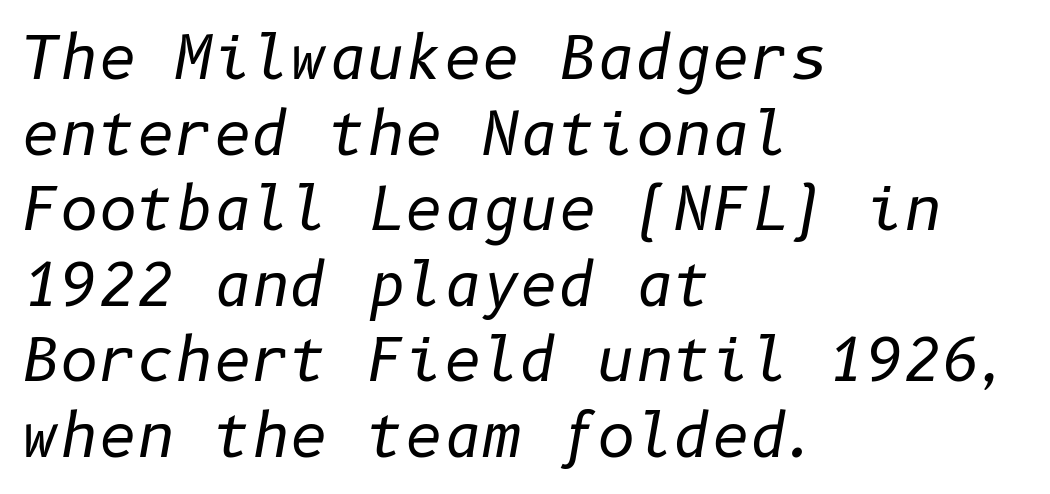
Q: Is the text bold? A: No.
Q: Is the text italic (slanted)? A: Yes, it leans right by about 10 degrees.
Q: Is the text underlined? A: No.
Q: How is the paragraph aligned? A: Left-aligned.
Q: Is the spacing between letters normal or unusually wide? A: Normal.
Q: Is the spacing between lines tight, normal or loose? A: Normal.
Q: Width (condensed, normal, or wide)? A: Normal.
Q: Stroke contrast? A: Low.
Q: x-height? A: Medium.
